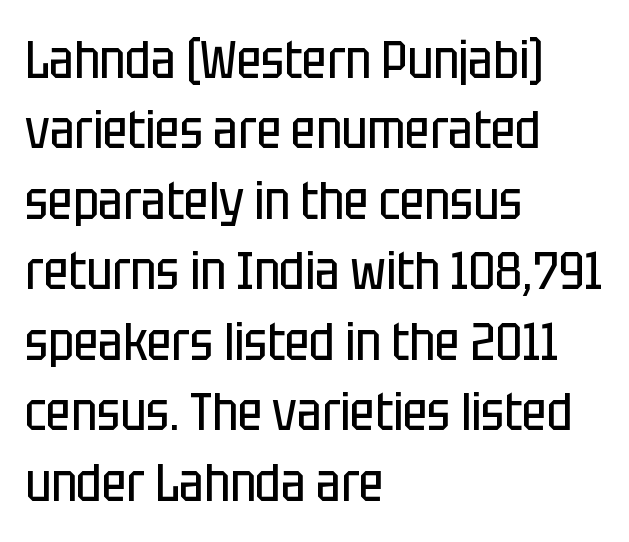
Here the glyphs are tracked normally, forming tight word shapes. You could not count columns in this text — the font is proportionally spaced. Vertically, the passage feels balanced, rows spaced as you'd expect. Weight: not bold — regular or lighter. A sans-serif font was chosen for this passage. A classic flush-left, rag-right setting is used for this passage.
